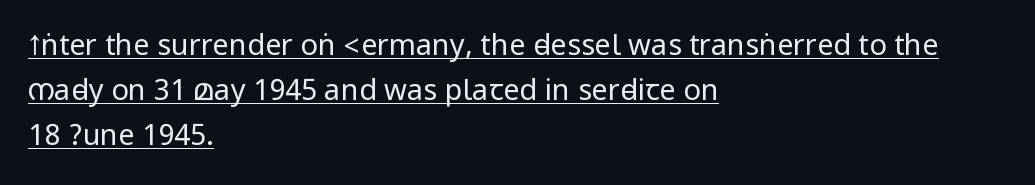
Does a line run under the words? Yes, clearly. Font category for this specimen: sans-serif. Does the lettering tilt? It doesn't — this is upright. Letter spacing: default.
